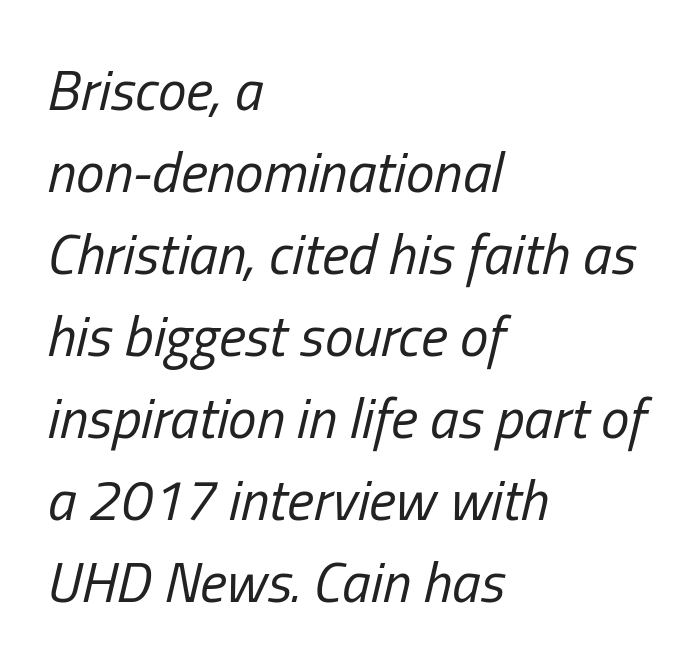
The string is rendered with underlining switched off. Interline gaps are of average width in this sample. Caption: standard tracking, unaltered. All the whitespace from short lines collects on the right. Do the characters align in a grid? No, the font is proportional.
